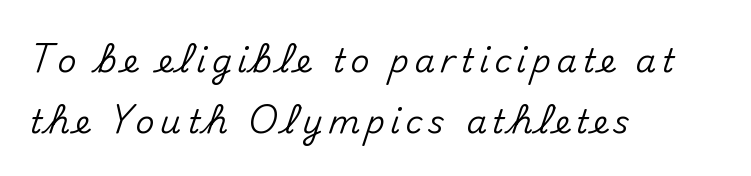
Q: Is the text italic (slanted)? A: Yes.
Q: Is the typeface a serif or a sans-serif typeface? A: Sans-serif.
Q: Is the text underlined? A: No.
Q: How is the paragraph aligned? A: Left-aligned.
Q: Width (condensed, normal, or wide)? A: Normal.
Q: Stroke contrast? A: Medium.
Q: x-height? A: Small.
Q: Monospaced? A: No.
